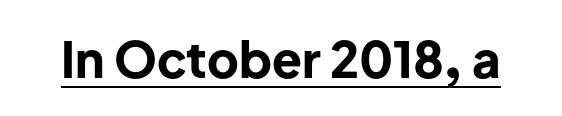
In terms of posture, this sample is upright. Looks like regular typesetting: each glyph gets only the width it needs. A typographer would call this underscored text. The rendering uses a bold face; every stroke is thick and dark. The letters carry no serifs — their stems end cleanly without finishing strokes. What stands out about the letter spacing? Nothing — it is the standard amount.
